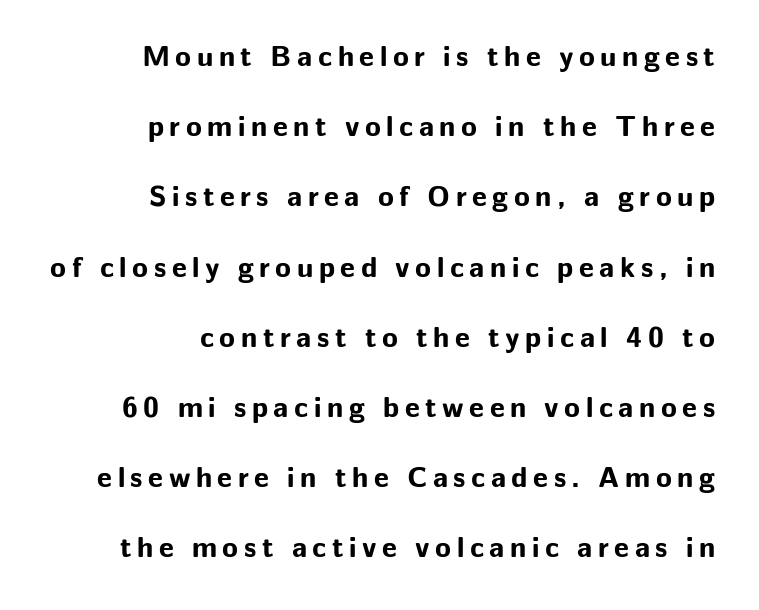
{"serif": "no", "italic": "no", "bold": "yes", "weight": "bold", "width": "normal", "stroke_contrast": "low", "x_height": "medium", "monospaced": "no", "underline": "no", "align": "right", "line_spacing": "loose", "line_spacing_ratio": 2.42, "glyph_px": 29}
